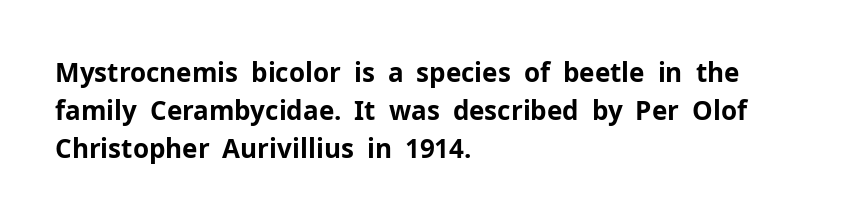
Q: Is the text bold? A: Yes.
Q: Is the text italic (slanted)? A: No, it is upright.
Q: Is the text underlined? A: No.
Q: How is the paragraph aligned? A: Left-aligned.
Q: Is the spacing between letters normal or unusually wide? A: Normal.
Q: Is the spacing between lines tight, normal or loose? A: Normal.
